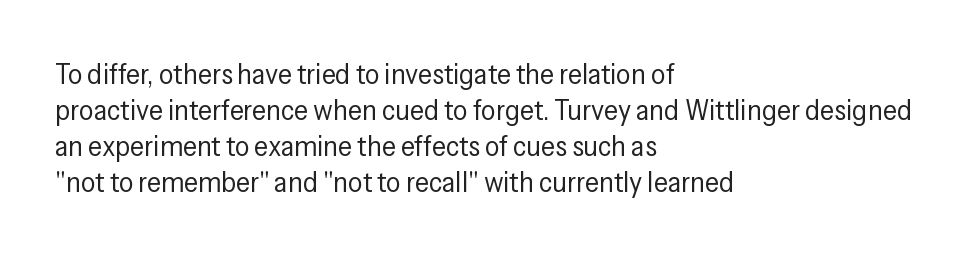
Q: Is the text bold? A: No.
Q: Is the text italic (slanted)? A: No, it is upright.
Q: Is the typeface a serif or a sans-serif typeface? A: Sans-serif.
Q: Is the text underlined? A: No.
Q: How is the paragraph aligned? A: Left-aligned.
Q: Is the spacing between letters normal or unusually wide? A: Normal.
Q: Width (condensed, normal, or wide)? A: Condensed.
Q: Stroke contrast? A: Low.
Q: x-height? A: Medium.
Q: Monospaced? A: No.
